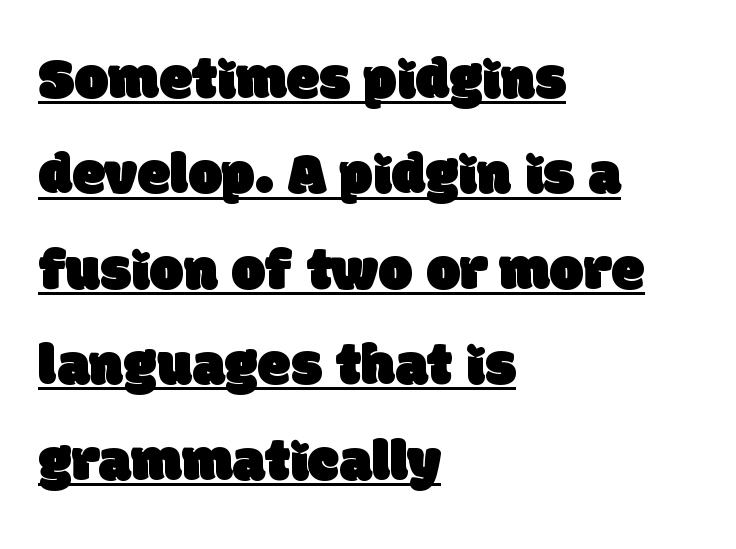
These lines are set flush left with a ragged right edge. Looks like someone drew a line under every word here. Quick note: interline space is typical. The face used here is rendered with its standard letterfit. In terms of letterform style, serifs are entirely absent.
